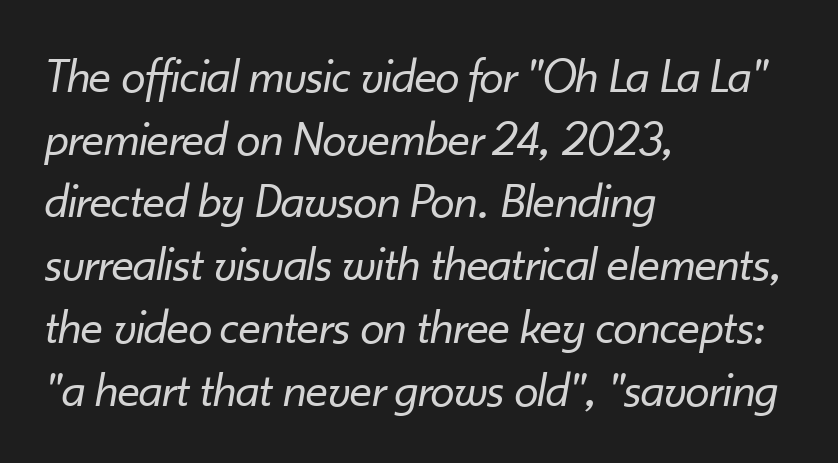
{"italic": "yes", "lean": "right", "slant_degrees": 10, "bold": "no", "weight": "regular", "width": "normal", "stroke_contrast": "low", "x_height": "small", "monospaced": "no", "underline": "no", "align": "left", "line_spacing": "normal", "line_spacing_ratio": 1.28, "letter_spacing": "normal", "letter_spacing_em": 0.0, "glyph_px": 49}
